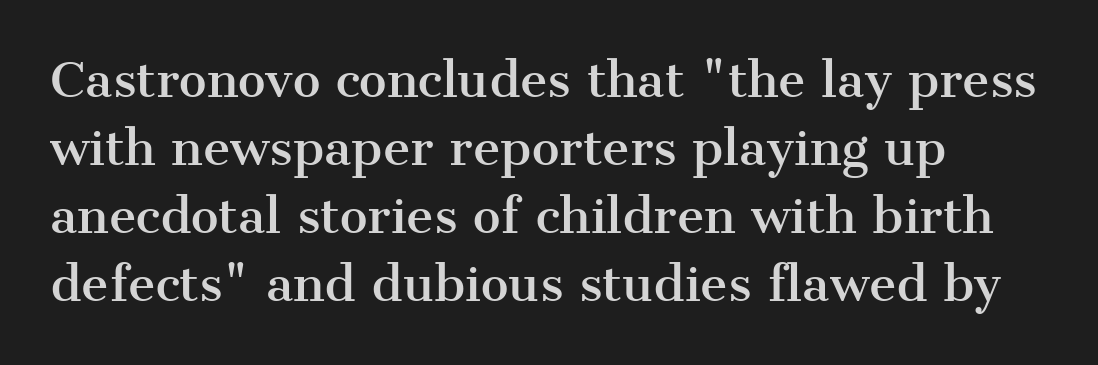
Look at the tracking — it's just the regular setting, nothing added. The area under the type is left untouched. Compared with a centered layout, this one pins lines to the left instead. The passage shown stacks its lines at a standard gap. Check where the strokes stop: tiny serifs finish them off.
